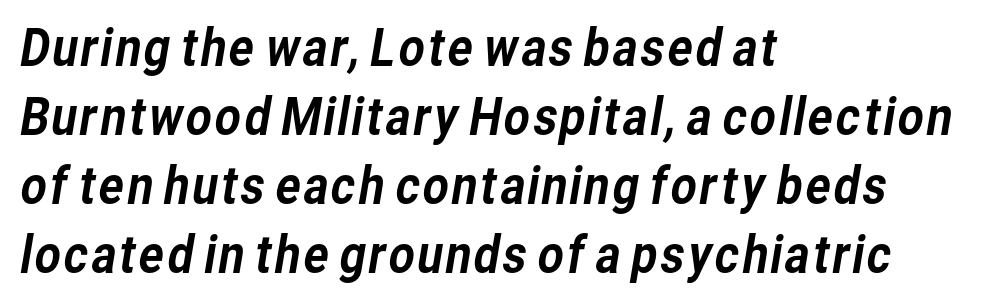
Q: Is the typeface a serif or a sans-serif typeface? A: Sans-serif.
Q: Is the text underlined? A: No.
Q: How is the paragraph aligned? A: Left-aligned.
Q: Is the spacing between letters normal or unusually wide? A: Normal.
Q: Is the spacing between lines tight, normal or loose? A: Normal.
Q: Width (condensed, normal, or wide)? A: Normal.
Q: Stroke contrast? A: Low.
Q: x-height? A: Medium.
Q: Monospaced? A: No.
